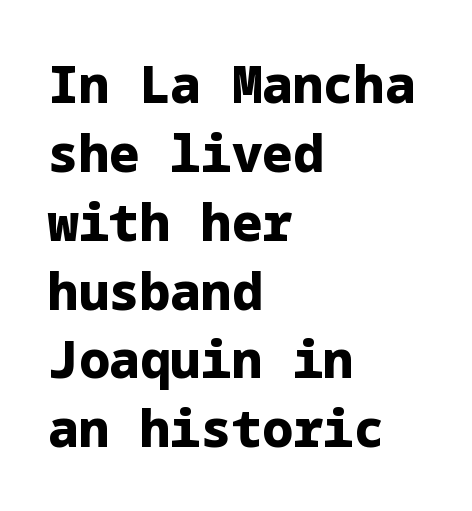
The image shows 51 px heavy sans-serif type, upright; set left-aligned, normal line spacing (1.35x), normal letter spacing, not underlined; low stroke contrast and a medium x-height.
